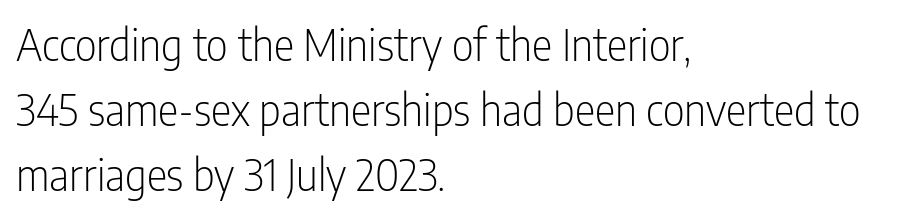
Q: Is the text bold? A: No.
Q: Is the text italic (slanted)? A: No, it is upright.
Q: Is the typeface a serif or a sans-serif typeface? A: Sans-serif.
Q: Is the text underlined? A: No.
Q: How is the paragraph aligned? A: Left-aligned.
Q: Is the spacing between letters normal or unusually wide? A: Normal.
Q: Is the spacing between lines tight, normal or loose? A: Normal.
Q: Width (condensed, normal, or wide)? A: Condensed.
Q: Stroke contrast? A: Low.
Q: x-height? A: Medium.
Q: Monospaced? A: No.
